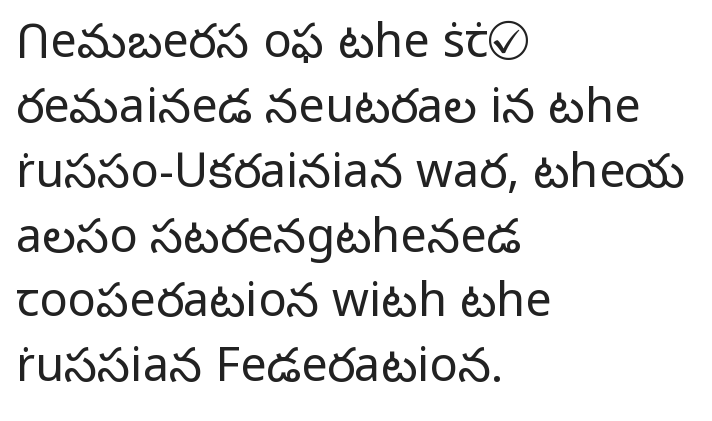
Q: Is the text bold? A: No.
Q: Is the text italic (slanted)? A: No, it is upright.
Q: Is the typeface a serif or a sans-serif typeface? A: Sans-serif.
Q: Is the text underlined? A: No.
Q: How is the paragraph aligned? A: Left-aligned.
Q: Is the spacing between letters normal or unusually wide? A: Normal.
Q: Is the spacing between lines tight, normal or loose? A: Normal.
Q: Width (condensed, normal, or wide)? A: Normal.
Q: Stroke contrast? A: Low.
Q: x-height? A: Medium.
Q: Monospaced? A: No.
